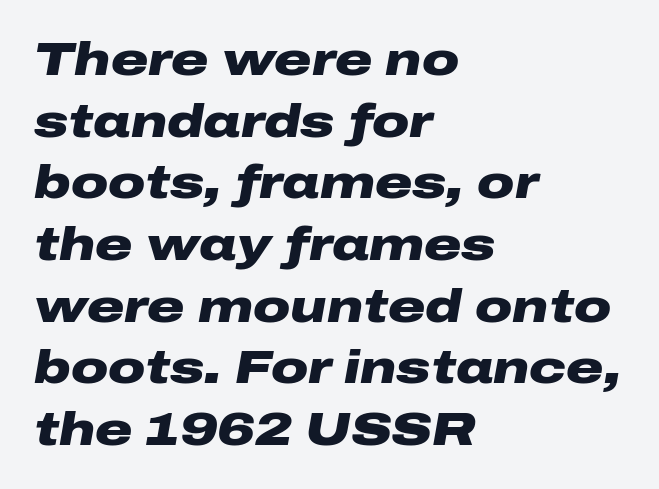
Q: Is the text bold? A: Yes.
Q: Is the text italic (slanted)? A: Yes, it leans right by about 10 degrees.
Q: Is the text underlined? A: No.
Q: How is the paragraph aligned? A: Left-aligned.
Q: Is the spacing between letters normal or unusually wide? A: Normal.
Q: Is the spacing between lines tight, normal or loose? A: Normal.
Q: Width (condensed, normal, or wide)? A: Wide.
Q: Stroke contrast? A: Low.
Q: x-height? A: Medium.
Q: Monospaced? A: No.
